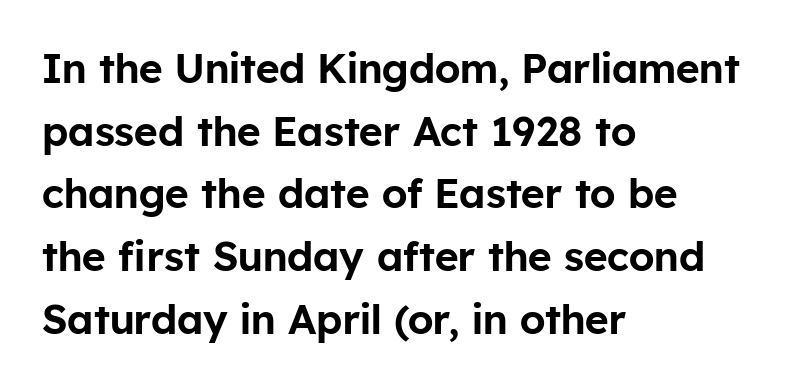
Q: Is the text italic (slanted)? A: No, it is upright.
Q: Is the typeface a serif or a sans-serif typeface? A: Sans-serif.
Q: Is the text underlined? A: No.
Q: How is the paragraph aligned? A: Left-aligned.
Q: Is the spacing between letters normal or unusually wide? A: Normal.
Q: Is the spacing between lines tight, normal or loose? A: Normal.
Q: Width (condensed, normal, or wide)? A: Normal.
Q: Stroke contrast? A: Low.
Q: x-height? A: Medium.
Q: Monospaced? A: No.
